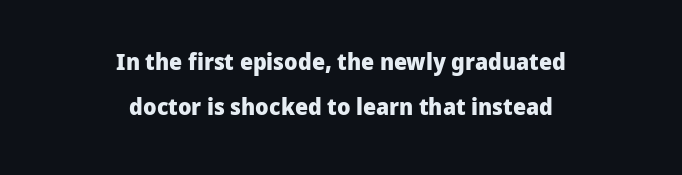
The image shows 23 px bold type, upright; set centered, loose line spacing (1.96x), normal letter spacing, not underlined.
